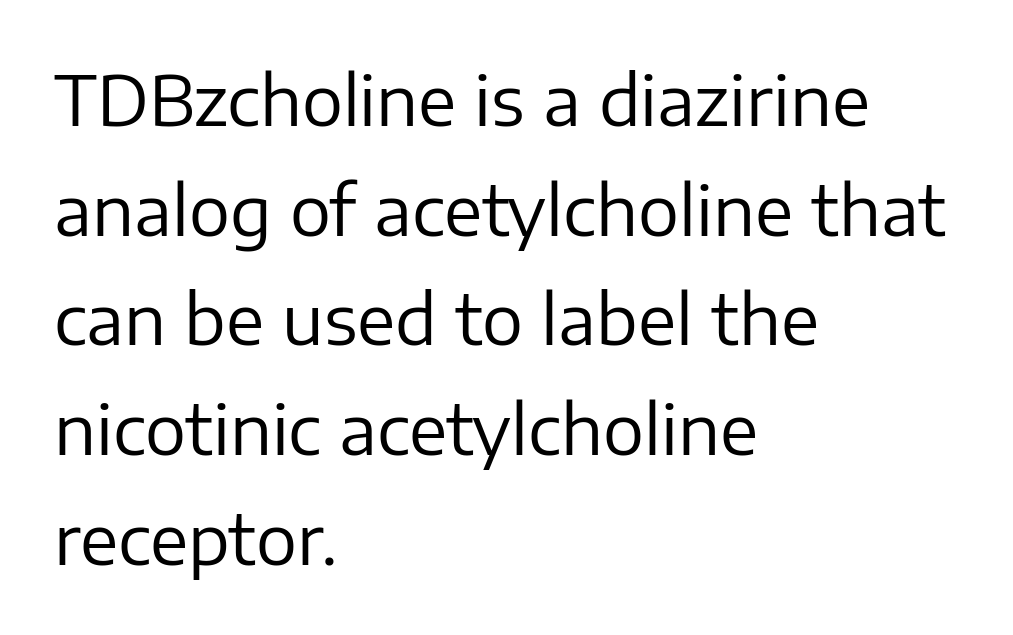
The image shows 69 px regular-weight sans-serif type, upright; set left-aligned, normal line spacing (1.59x), normal letter spacing, not underlined; low stroke contrast and a medium x-height.
